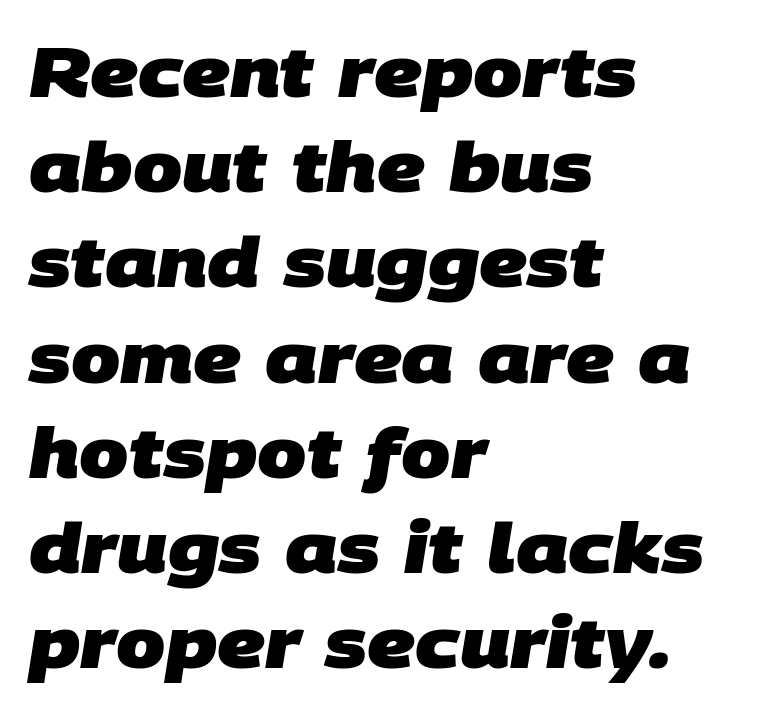
{"serif": "no", "bold": "yes", "weight": "heavy", "width": "normal", "stroke_contrast": "low", "x_height": "large", "monospaced": "no", "underline": "no", "align": "left", "line_spacing": "normal", "line_spacing_ratio": 1.36, "letter_spacing": "normal", "letter_spacing_em": 0.0, "glyph_px": 70}
